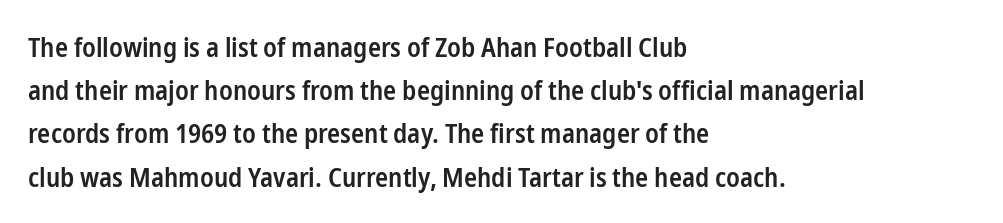
Q: Is the text bold? A: Semi-bold.
Q: Is the text italic (slanted)? A: No, it is upright.
Q: Is the text underlined? A: No.
Q: How is the paragraph aligned? A: Left-aligned.
Q: Is the spacing between letters normal or unusually wide? A: Normal.
Q: Is the spacing between lines tight, normal or loose? A: Normal.
